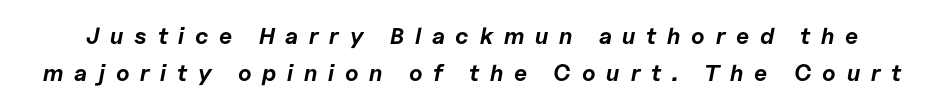
Check under the words: just untouched page. Characters follow at a spacing far wider than the type designer built in. Yep, that's italic — everything's leaning. The font is running at its bold setting. Horizontal bands of white between lines are of average thickness.
